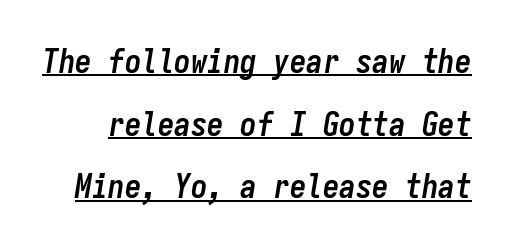
This is heavy type, rendered in bold. Monospaced: the letters line up in strict vertical columns. This sample trades compactness for vertical openness between lines. Italic? Definitely — the glyphs are oblique. The face used here appears with an underline applied.
